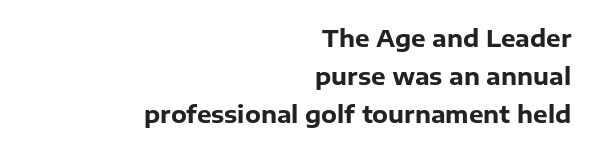
Summary of weight: heavy, a full bold. A typesetter would call this zero additional tracking. If you drew a ruler down the right edge, every line would touch it. Is there much room between lines? A standard amount, neither cramped nor airy. This is roman type, the default non-slanted kind.
